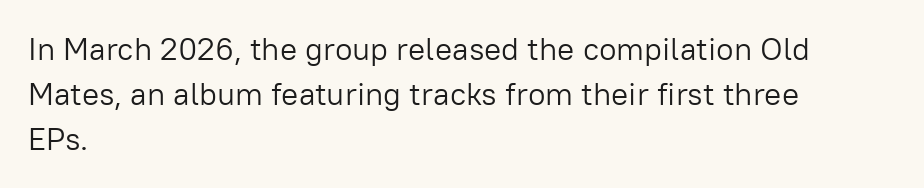
The image shows 32 px light sans-serif type, upright; set left-aligned, normal line spacing (1.41x), normal letter spacing, not underlined; low stroke contrast and a medium x-height.
